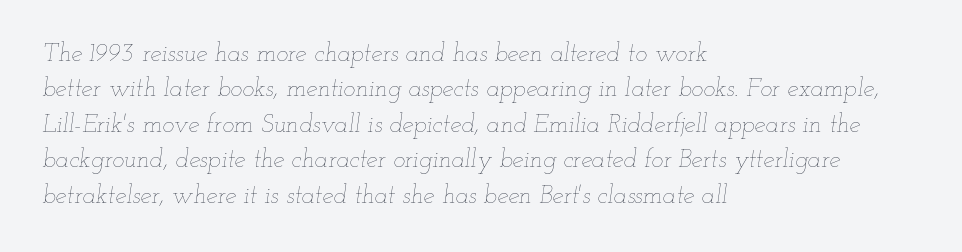
Q: Is the text bold? A: No.
Q: Is the text italic (slanted)? A: Yes, it leans right by about 12 degrees.
Q: Is the text underlined? A: No.
Q: How is the paragraph aligned? A: Left-aligned.
Q: Is the spacing between letters normal or unusually wide? A: Normal.
Q: Is the spacing between lines tight, normal or loose? A: Normal.
